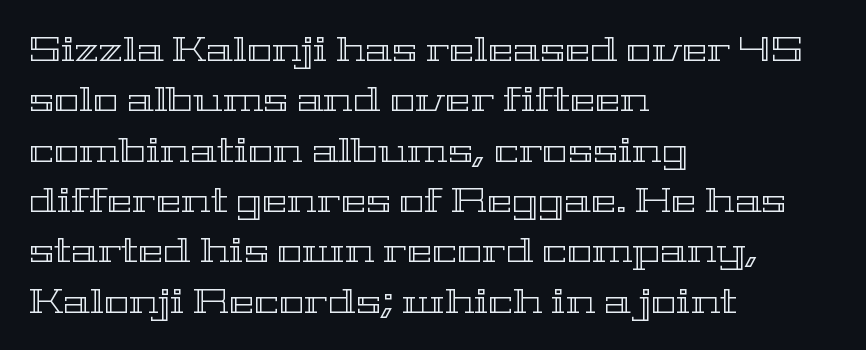
{"italic": "no", "width": "wide", "x_height": "medium", "monospaced": "no", "underline": "no", "align": "left", "line_spacing": "normal", "line_spacing_ratio": 1.48, "letter_spacing": "normal", "letter_spacing_em": 0.0, "glyph_px": 34}
